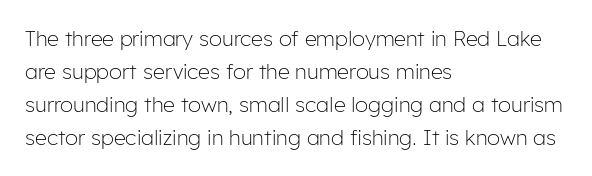
{"italic": "no", "bold": "no", "underline": "no", "align": "left", "line_spacing": "normal", "line_spacing_ratio": 1.57, "letter_spacing": "normal", "letter_spacing_em": 0.0, "glyph_px": 21}
